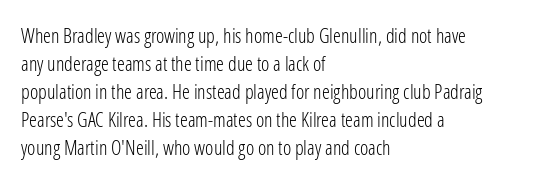
Q: Is the text bold? A: No.
Q: Is the text italic (slanted)? A: No, it is upright.
Q: Is the text underlined? A: No.
Q: How is the paragraph aligned? A: Left-aligned.
Q: Is the spacing between letters normal or unusually wide? A: Normal.
Q: Is the spacing between lines tight, normal or loose? A: Normal.
